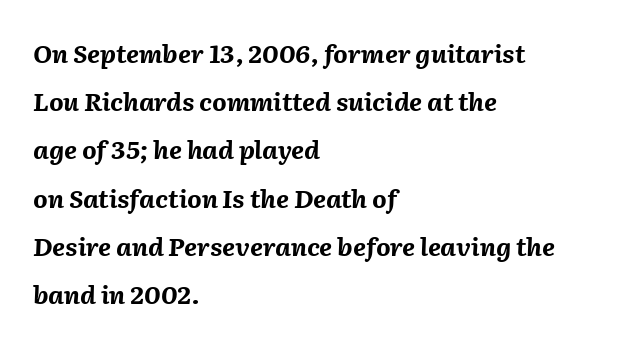
The image shows 25 px bold type, italic (leaning right); set left-aligned, loose line spacing (1.93x), normal letter spacing, not underlined.
